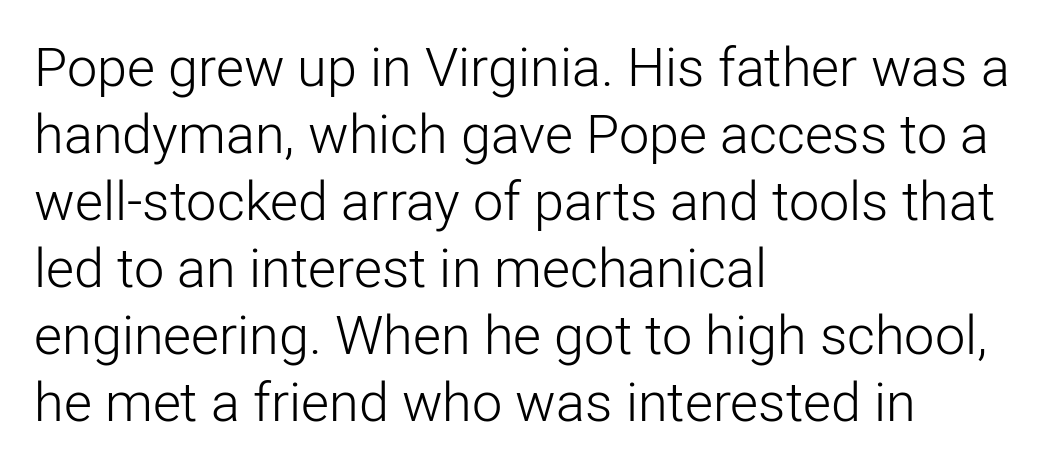
The image shows 54 px light sans-serif type, upright; set left-aligned, line spacing 1.24x, normal letter spacing, not underlined; low stroke contrast and a medium x-height.
